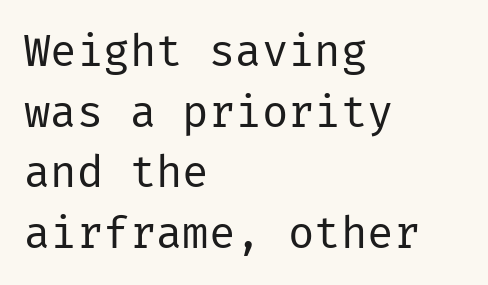
The image shows 44 px regular-weight sans-serif type, upright; set left-aligned, normal line spacing (1.38x), normal letter spacing, not underlined; low stroke contrast and a medium x-height.
